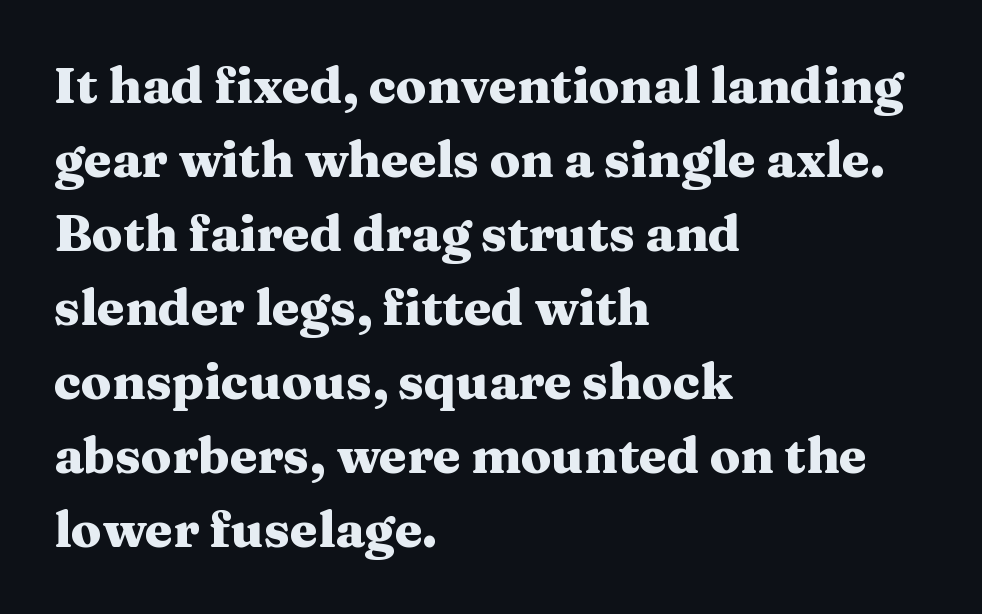
The image shows 50 px heavy, wide serif type, upright; set left-aligned, normal line spacing (1.48x), normal letter spacing, not underlined; medium stroke contrast and a medium x-height.
